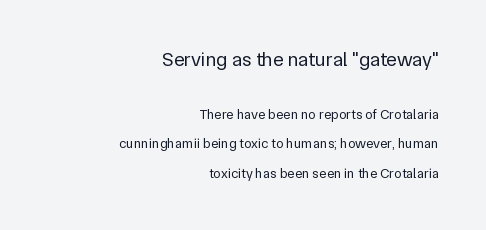
Q: Is the text bold? A: No.
Q: Is the text italic (slanted)? A: No, it is upright.
Q: Is the text underlined? A: No.
Q: How is the paragraph aligned? A: Right-aligned.
Q: Is the spacing between letters normal or unusually wide? A: Normal.
Q: Is the spacing between lines tight, normal or loose? A: Loose.
Q: Which block of text is set in a larger size, the first (top) or the second (bottom)? A: The first (top) one.
